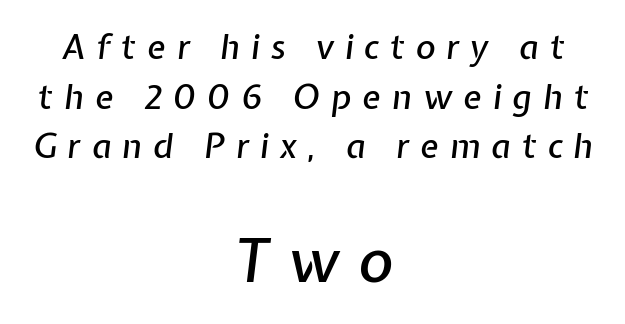
Q: Is the text italic (slanted)? A: Yes, it leans right by about 7 degrees.
Q: Is the text underlined? A: No.
Q: How is the paragraph aligned? A: Centered.
Q: Is the spacing between letters normal or unusually wide? A: Unusually wide.
Q: Is the spacing between lines tight, normal or loose? A: Normal.
Q: Which block of text is set in a larger size, the first (top) or the second (bottom)? A: The second (bottom) one.
Q: Width (condensed, normal, or wide)? A: Normal.
Q: Stroke contrast? A: Low.
Q: x-height? A: Medium.
Q: Monospaced? A: No.
